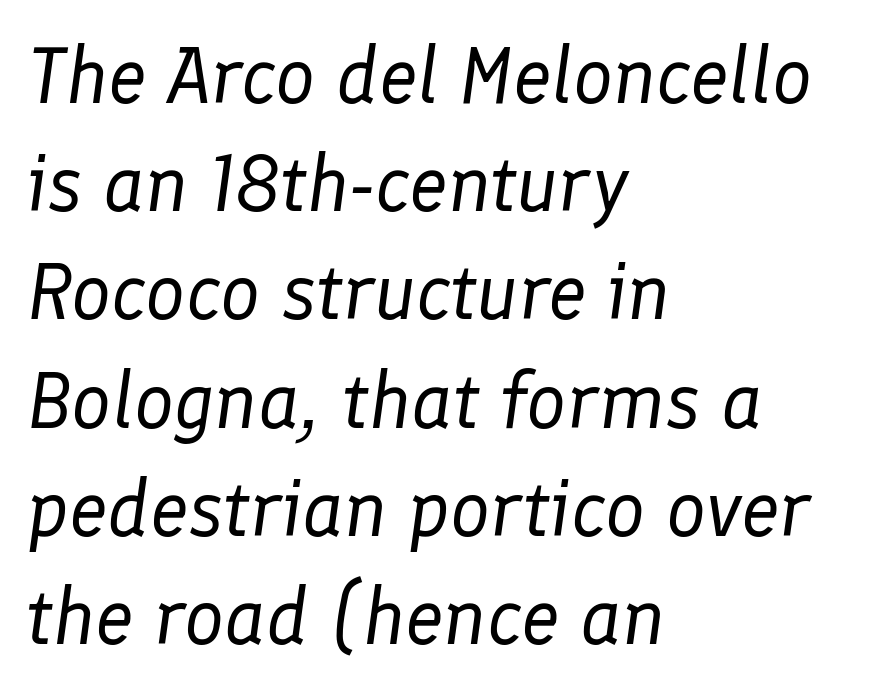
Nobody touched the tracking dial on this one. Descenders hang freely into open space. The passage shown is typed in a proportional face where columns would drift. This reads as an unemphasized weight, regular at the heaviest. The vertical gap from one line to the next is medium.
